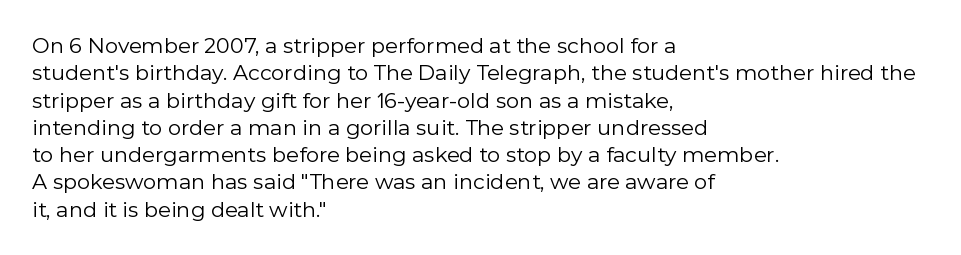
Q: Is the text bold? A: No.
Q: Is the text italic (slanted)? A: No, it is upright.
Q: Is the text underlined? A: No.
Q: How is the paragraph aligned? A: Left-aligned.
Q: Is the spacing between letters normal or unusually wide? A: Normal.
Q: Is the spacing between lines tight, normal or loose? A: Normal.
